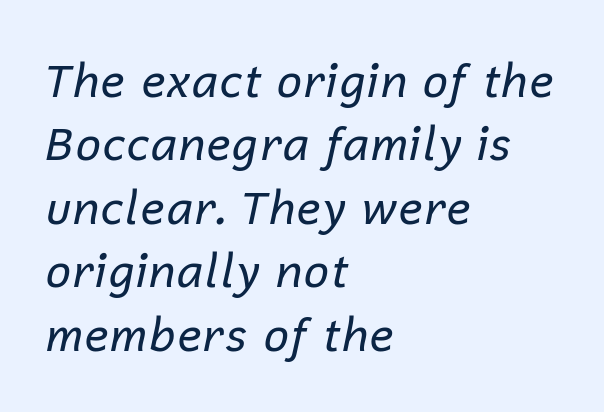
The image shows 46 px regular-weight type, italic (leaning right); set left-aligned, normal line spacing (1.38x), normal letter spacing, not underlined; low stroke contrast and a medium x-height.
